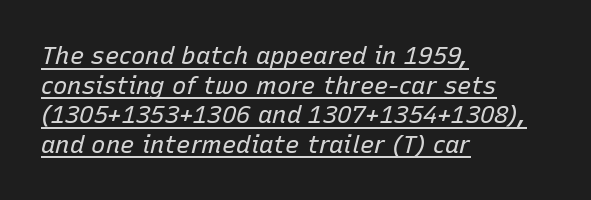
The image shows 24 px text type, italic (leaning right); set left-aligned, line spacing 1.23x, normal letter spacing, underlined.
